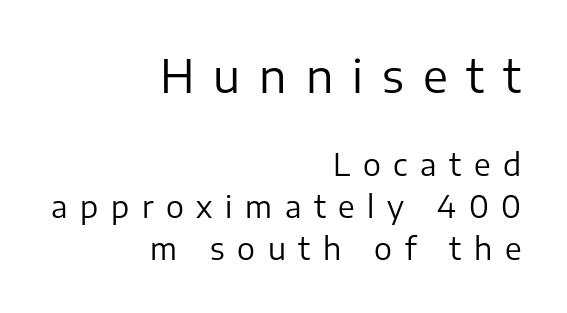
Proportional: the letters do not fall into vertical columns. The emphasis by scale lands on block number one, above. Examine the stroke ends and you'll find no serifs. Letter spacing: wide.
